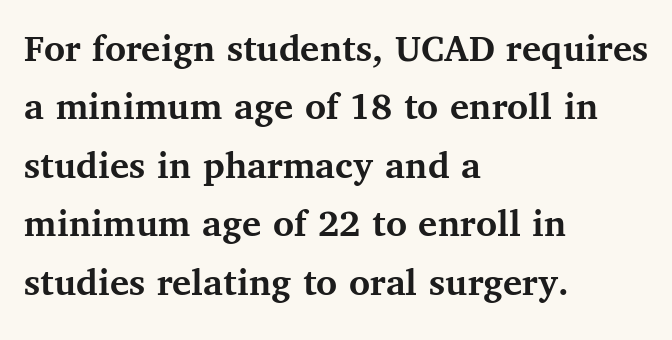
The image shows 40 px semibold serif type, upright; set left-aligned, normal line spacing (1.46x), normal letter spacing, not underlined; medium stroke contrast and a medium x-height.
